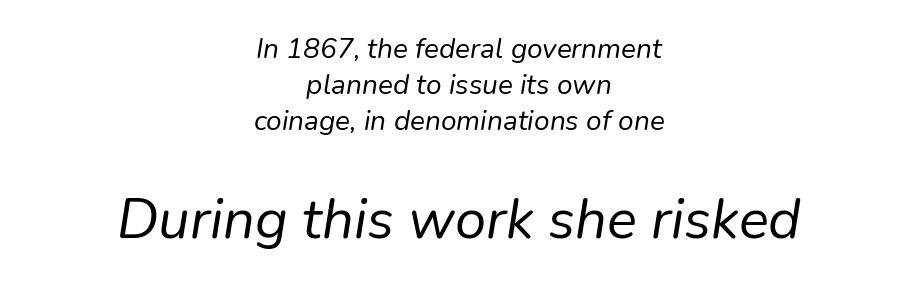
Q: Is the text bold? A: No.
Q: Is the text italic (slanted)? A: Yes, it leans right by about 9 degrees.
Q: Is the text underlined? A: No.
Q: How is the paragraph aligned? A: Centered.
Q: Is the spacing between letters normal or unusually wide? A: Normal.
Q: Is the spacing between lines tight, normal or loose? A: Normal.
Q: Which block of text is set in a larger size, the first (top) or the second (bottom)? A: The second (bottom) one.
Q: Width (condensed, normal, or wide)? A: Normal.
Q: Stroke contrast? A: Low.
Q: x-height? A: Medium.
Q: Monospaced? A: No.
